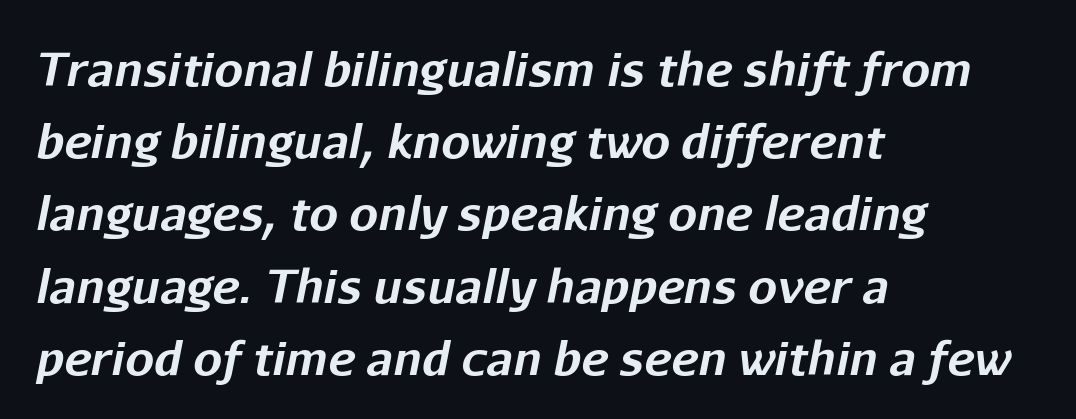
The image shows 46 px bold type, italic (leaning right); set left-aligned, normal line spacing (1.57x), normal letter spacing, not underlined; low stroke contrast and a medium x-height.
